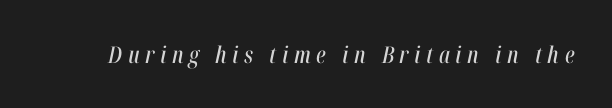
The image shows 23 px text type, italic (leaning right); set unusually wide letter spacing (+0.24 em), not underlined.
